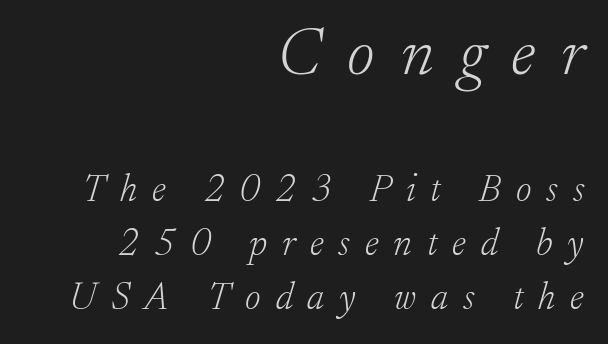
The image shows 67 px light serif type, italic (leaning right); set right-aligned, normal line spacing (1.42x), unusually wide letter spacing (+0.39 em), not underlined; the first (top) block is 1.76x larger; low stroke contrast and a small x-height.
